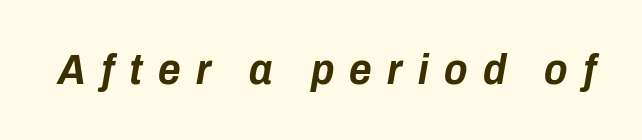
Q: Is the text bold? A: Yes.
Q: Is the text italic (slanted)? A: Yes, it leans right by about 10 degrees.
Q: Is the text underlined? A: No.
Q: Is the spacing between letters normal or unusually wide? A: Unusually wide.
Q: Width (condensed, normal, or wide)? A: Condensed.
Q: Stroke contrast? A: Low.
Q: x-height? A: Medium.
Q: Monospaced? A: No.
